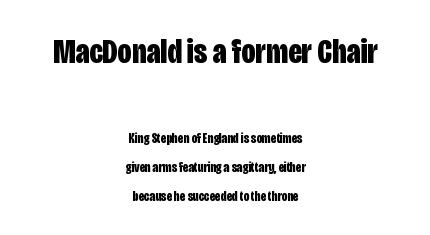
Only glyphs here, with clear space below each row. The block of text is sparse from top to bottom, with ample space between rows. These two chunks differ in scale, with the top chunk taking the larger measure. The gaps between neighbouring characters are ordinary and unremarkable.
